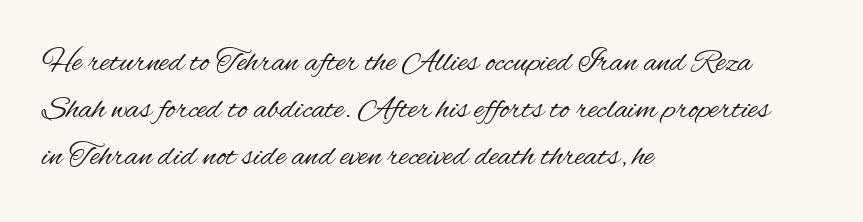
{"serif": "no", "bold": "no", "weight": "regular", "width": "condensed", "stroke_contrast": "medium", "x_height": "small", "monospaced": "no", "underline": "no", "align": "left", "line_spacing": "normal", "line_spacing_ratio": 1.43, "letter_spacing": "normal", "letter_spacing_em": 0.0, "glyph_px": 33}
